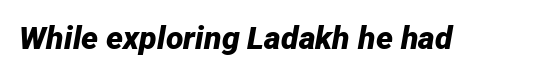
{"italic": "yes", "lean": "right", "slant_degrees": 12, "bold": "yes", "weight": "bold", "width": "normal", "stroke_contrast": "low", "x_height": "medium", "monospaced": "no", "underline": "no", "letter_spacing": "normal", "letter_spacing_em": 0.0, "glyph_px": 32}
